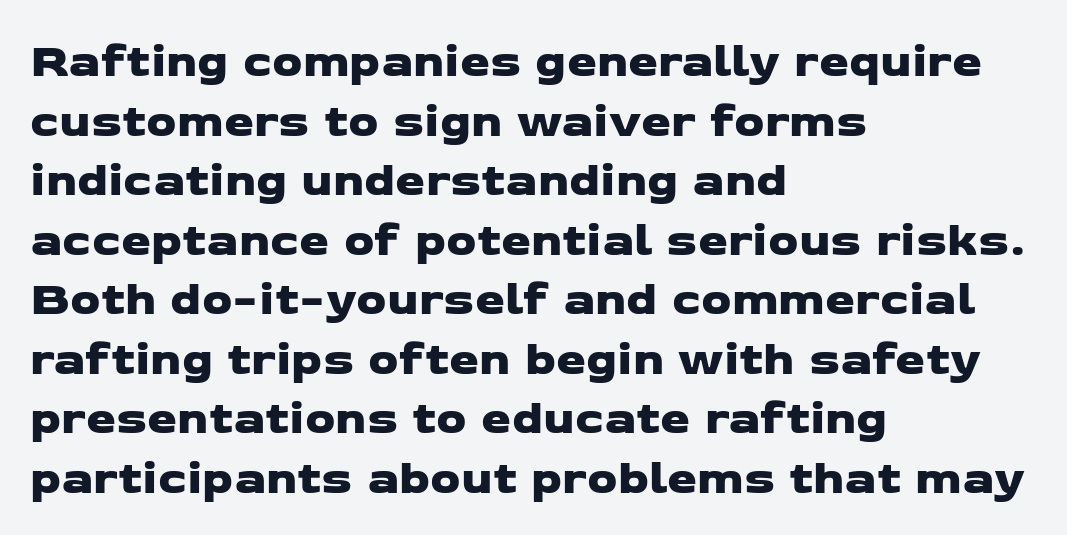
{"serif": "no", "width": "wide", "stroke_contrast": "low", "x_height": "medium", "monospaced": "no", "underline": "no", "align": "left", "line_spacing_ratio": 1.24, "letter_spacing": "normal", "letter_spacing_em": 0.0, "glyph_px": 48}
